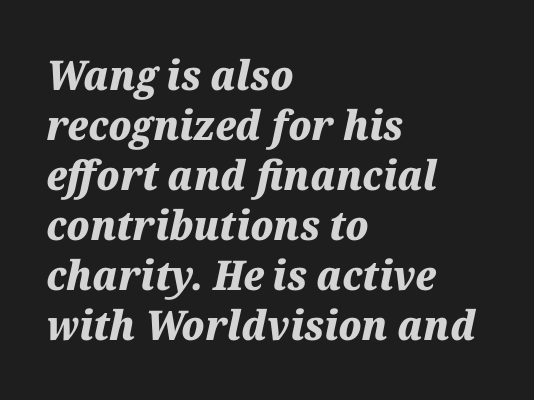
Q: Is the text bold? A: Yes.
Q: Is the text italic (slanted)? A: Yes, it leans right by about 12 degrees.
Q: Is the text underlined? A: No.
Q: How is the paragraph aligned? A: Left-aligned.
Q: Is the spacing between letters normal or unusually wide? A: Normal.
Q: Width (condensed, normal, or wide)? A: Normal.
Q: Stroke contrast? A: Medium.
Q: x-height? A: Medium.
Q: Monospaced? A: No.
